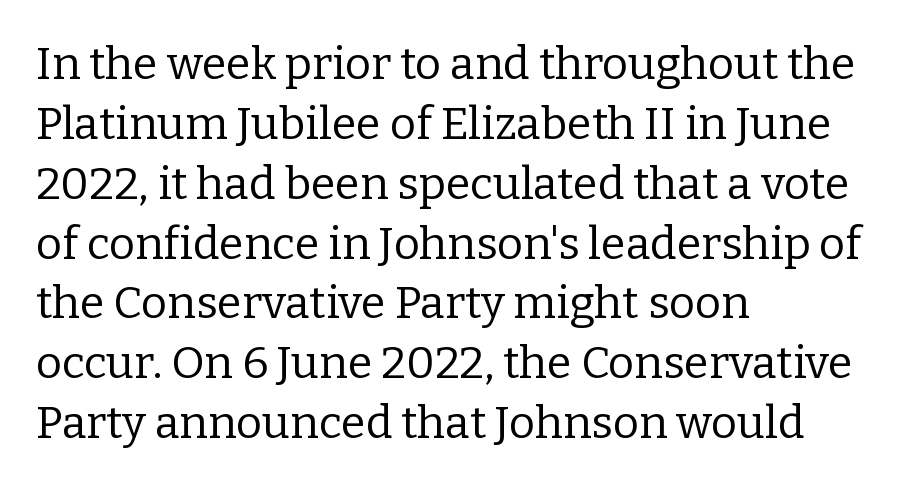
The image shows 45 px regular-weight serif type, upright; set left-aligned, normal line spacing (1.33x), normal letter spacing, not underlined; low stroke contrast and a medium x-height.
